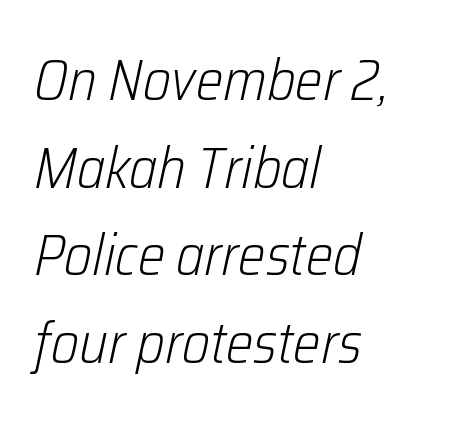
The image shows 58 px light, condensed type, italic (leaning right); set left-aligned, normal line spacing (1.51x), normal letter spacing, not underlined; low stroke contrast and a medium x-height.
